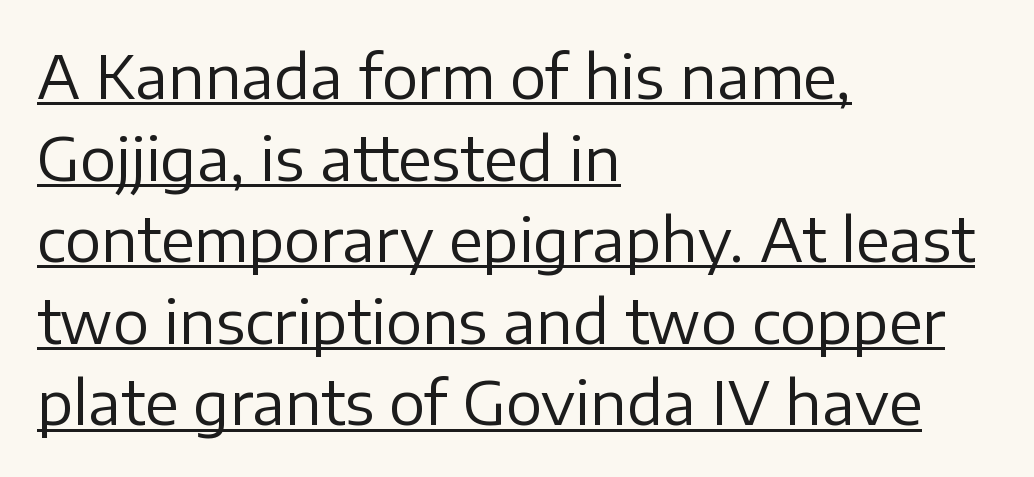
The image shows 60 px regular-weight sans-serif type, upright; set left-aligned, normal line spacing (1.36x), normal letter spacing, underlined; low stroke contrast and a medium x-height.
